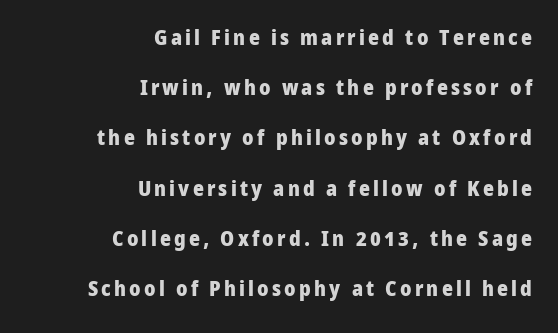
Q: Is the text bold? A: Yes.
Q: Is the text italic (slanted)? A: No, it is upright.
Q: Is the text underlined? A: No.
Q: How is the paragraph aligned? A: Right-aligned.
Q: Is the spacing between lines tight, normal or loose? A: Loose.
